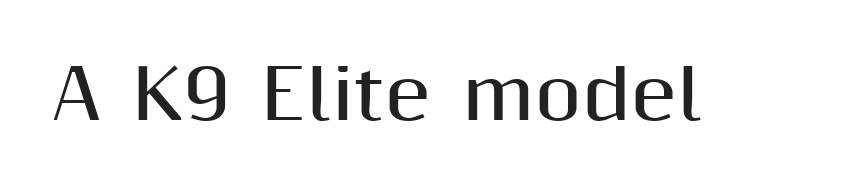
{"serif": "no", "italic": "no", "bold": "yes", "weight": "bold", "width": "normal", "stroke_contrast": "medium", "x_height": "medium", "monospaced": "no", "underline": "no", "letter_spacing": "normal", "letter_spacing_em": 0.0, "glyph_px": 68}
